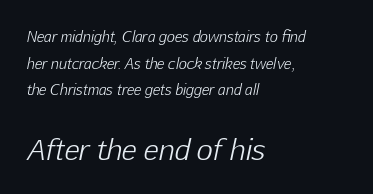
Note the varied advance widths — an 'i' is clearly narrower than an 'm'. This sample uses an oblique cut, with every glyph tilted off the vertical. Glance below the letters and you will spot only blank space. The typeface has the unassuming heft of standard copy or less. Alignment: flush left. One glance says open: line gaps are wider than usual.
